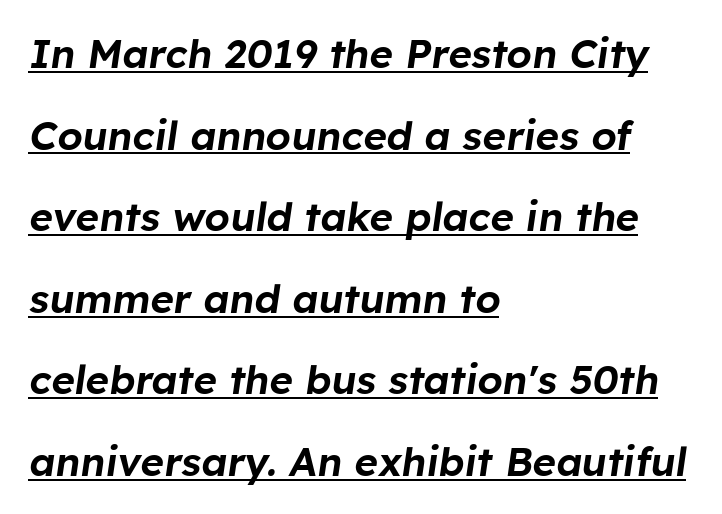
Q: Is the text italic (slanted)? A: Yes, it leans right by about 8 degrees.
Q: Is the text underlined? A: Yes.
Q: How is the paragraph aligned? A: Left-aligned.
Q: Is the spacing between letters normal or unusually wide? A: Normal.
Q: Is the spacing between lines tight, normal or loose? A: Loose.
Q: Width (condensed, normal, or wide)? A: Normal.
Q: Stroke contrast? A: Low.
Q: x-height? A: Medium.
Q: Monospaced? A: No.
